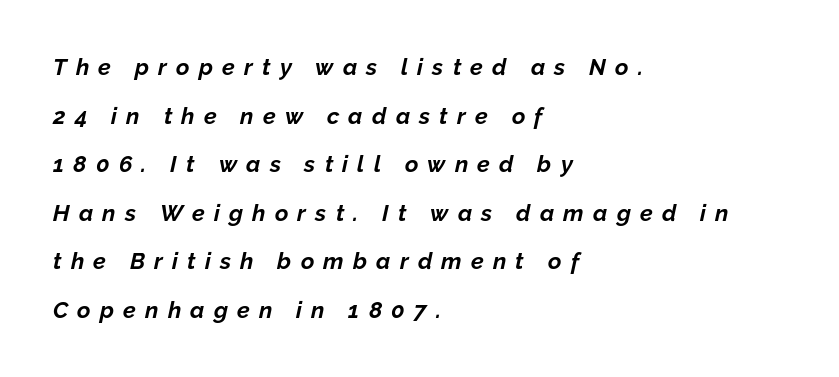
Leftover space on each line is placed entirely after the last word. Is the type bold? Yes — the strokes are clearly thick and heavy. Baseline-to-baseline distance is far greater than the letter height. Honestly, there is no underline to notice here at all.
